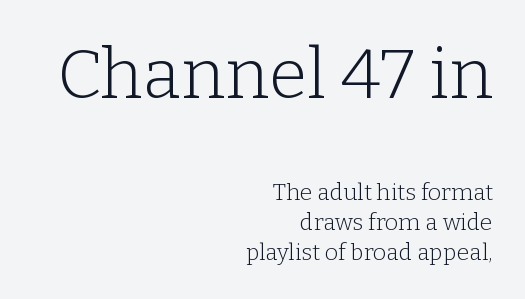
The passage shown is typed in a proportional face where columns would drift. The line-height multiplier appears to be the usual default. Upright lettering throughout. These glyphs show unthickened strokes, regular width or finer. Compare the two chunks: the upper has the greater cap height. The rag falls on the left side of this text block.
